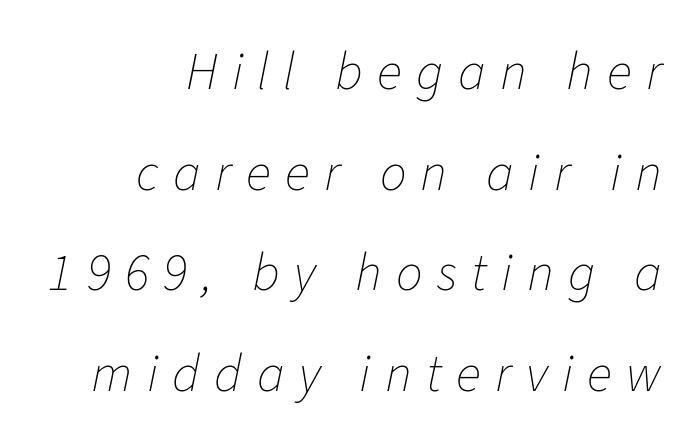
Q: Is the text bold? A: No.
Q: Is the text italic (slanted)? A: Yes, it leans right by about 11 degrees.
Q: Is the text underlined? A: No.
Q: How is the paragraph aligned? A: Right-aligned.
Q: Is the spacing between letters normal or unusually wide? A: Unusually wide.
Q: Is the spacing between lines tight, normal or loose? A: Loose.
Q: Width (condensed, normal, or wide)? A: Normal.
Q: Stroke contrast? A: Low.
Q: x-height? A: Medium.
Q: Monospaced? A: No.
